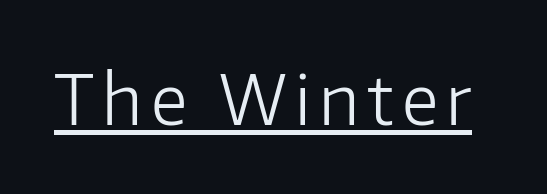
{"serif": "no", "italic": "no", "bold": "no", "weight": "light", "width": "normal", "stroke_contrast": "low", "x_height": "medium", "monospaced": "no", "underline": "yes", "glyph_px": 68}
